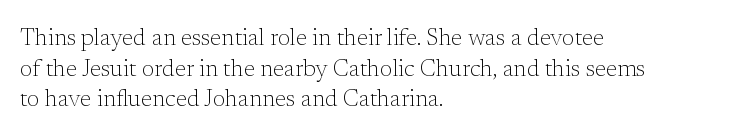
Vertical spacing — default. The text block is weighted toward the left margin, trailing off unevenly rightward. The baseline area is clear. These lines keep a tight, regular rhythm from letter to letter. No extra ink here — the face is not bold.
